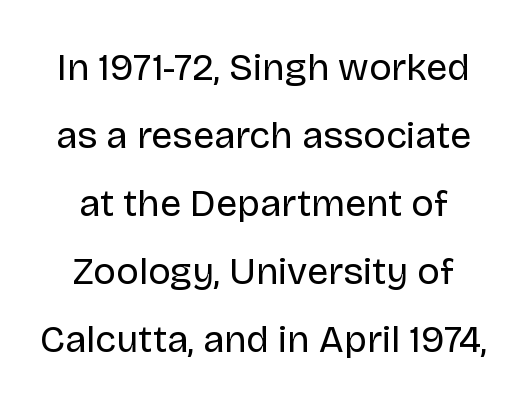
The image shows 38 px regular-weight sans-serif type, upright; set centered, line spacing 1.79x, normal letter spacing, not underlined; low stroke contrast and a large x-height.
